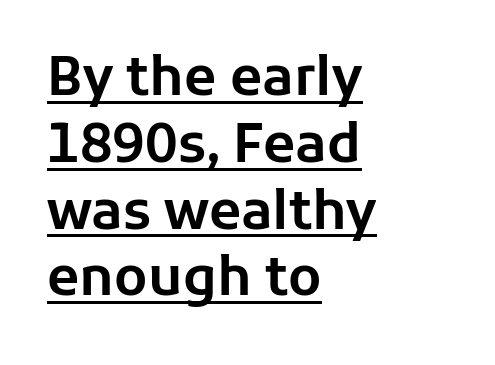
Q: Is the text italic (slanted)? A: No, it is upright.
Q: Is the typeface a serif or a sans-serif typeface? A: Sans-serif.
Q: Is the text underlined? A: Yes.
Q: How is the paragraph aligned? A: Left-aligned.
Q: Is the spacing between letters normal or unusually wide? A: Normal.
Q: Is the spacing between lines tight, normal or loose? A: Normal.
Q: Width (condensed, normal, or wide)? A: Normal.
Q: Stroke contrast? A: Low.
Q: x-height? A: Medium.
Q: Monospaced? A: No.
